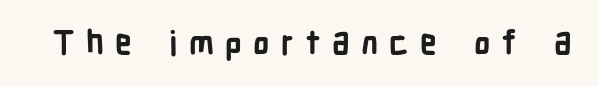
The image shows 33 px bold, condensed sans-serif type, upright; set unusually wide letter spacing (+0.34 em), not underlined; low stroke contrast and a medium x-height.
